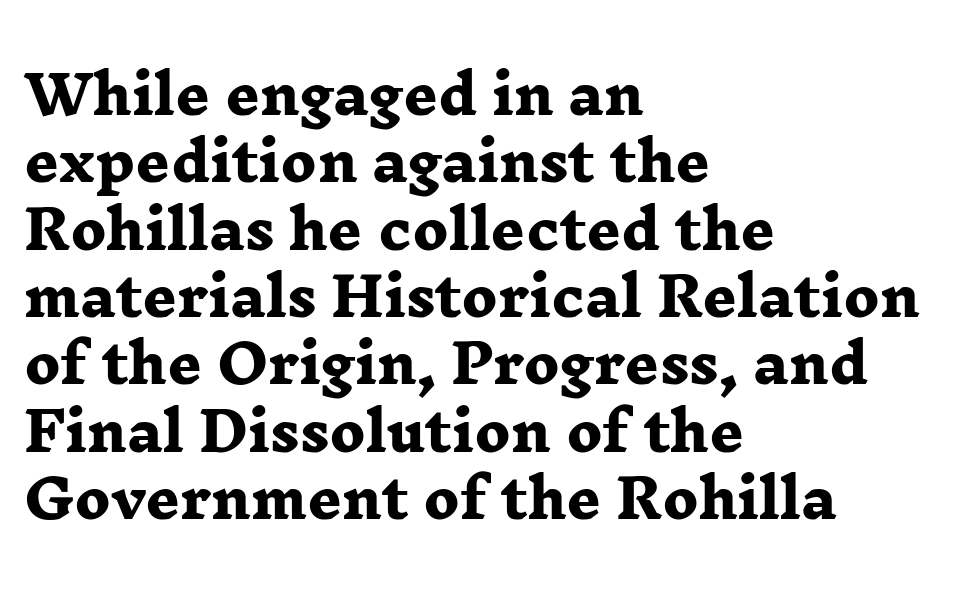
The letters advance in unequal steps, a hallmark of proportional type. Is the block centered? No — it sits flush against the left margin. Old-style or modern, the face here clearly has serifs. Only glyphs here, with clear space below each row. The glyphs have the mass of a bold cut.
